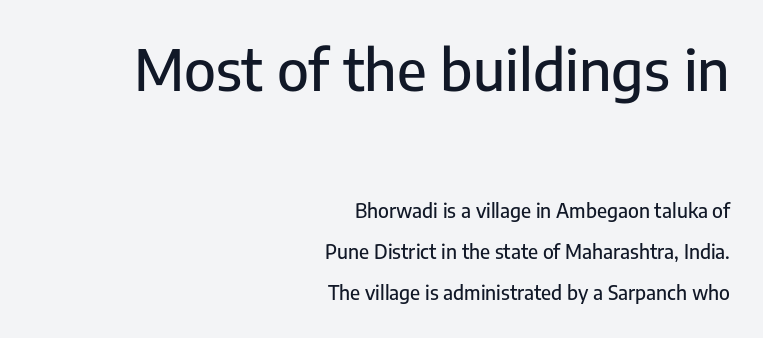
The image shows 56 px sans-serif type, upright; set right-aligned, loose line spacing (2.15x), normal letter spacing, not underlined; the first (top) block is 2.95x larger; low stroke contrast and a medium x-height.
